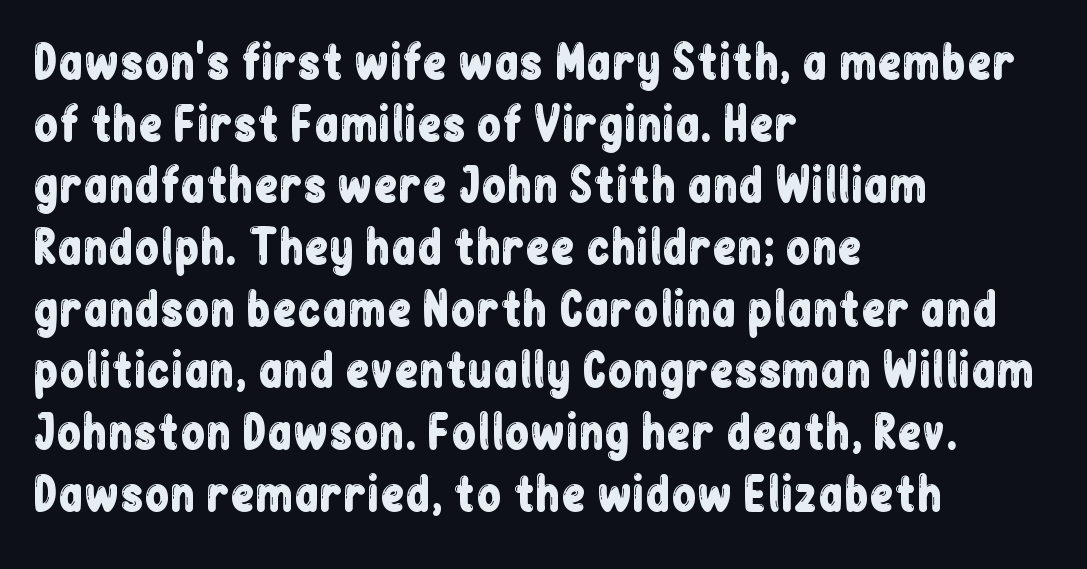
The image shows 45 px condensed sans-serif type, upright; set left-aligned, normal line spacing (1.37x), normal letter spacing, not underlined; low stroke contrast and a medium x-height.
